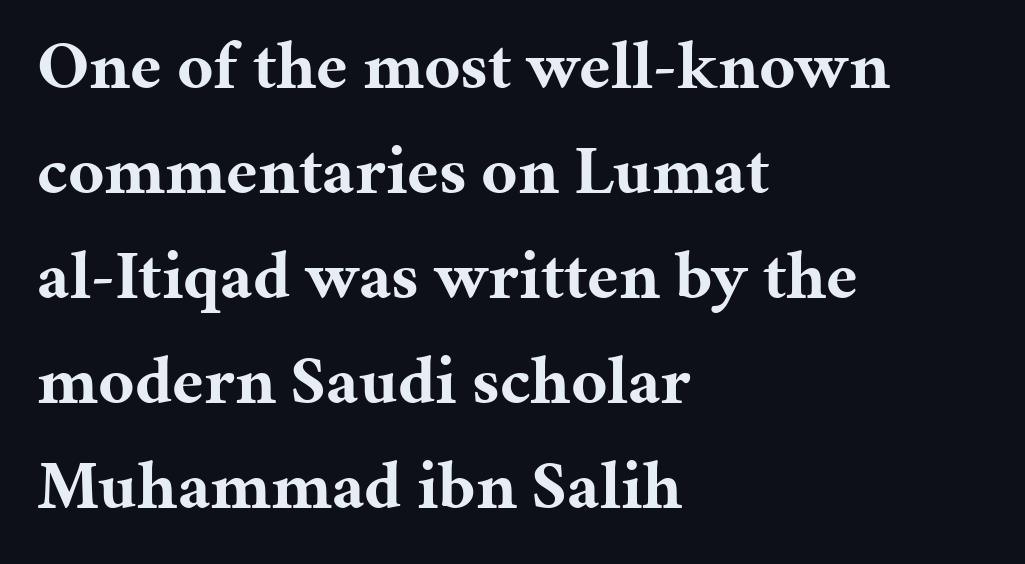
{"serif": "yes", "italic": "no", "bold": "yes", "weight": "bold", "width": "normal", "stroke_contrast": "medium", "x_height": "medium", "monospaced": "no", "underline": "no", "align": "left", "line_spacing": "normal", "line_spacing_ratio": 1.52, "letter_spacing": "normal", "letter_spacing_em": 0.0, "glyph_px": 69}
